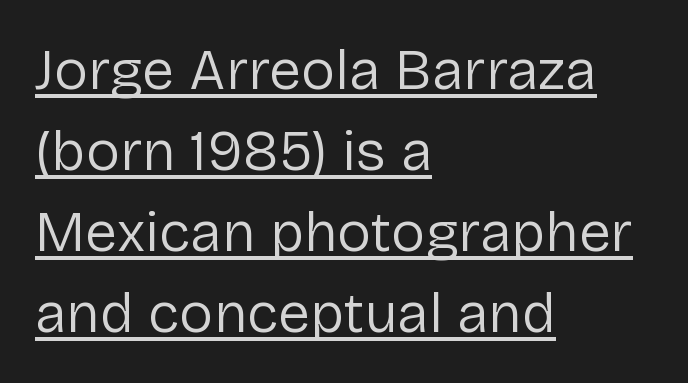
Q: Is the text bold? A: No.
Q: Is the text italic (slanted)? A: No, it is upright.
Q: Is the typeface a serif or a sans-serif typeface? A: Sans-serif.
Q: Is the text underlined? A: Yes.
Q: How is the paragraph aligned? A: Left-aligned.
Q: Is the spacing between letters normal or unusually wide? A: Normal.
Q: Is the spacing between lines tight, normal or loose? A: Normal.
Q: Width (condensed, normal, or wide)? A: Normal.
Q: Stroke contrast? A: Low.
Q: x-height? A: Medium.
Q: Monospaced? A: No.
